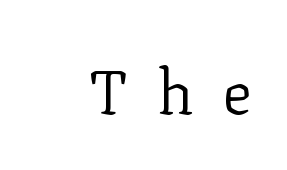
The image shows 62 px regular-weight serif type, upright; set right-aligned, unusually wide letter spacing (+0.46 em), not underlined; low stroke contrast and a medium x-height.
